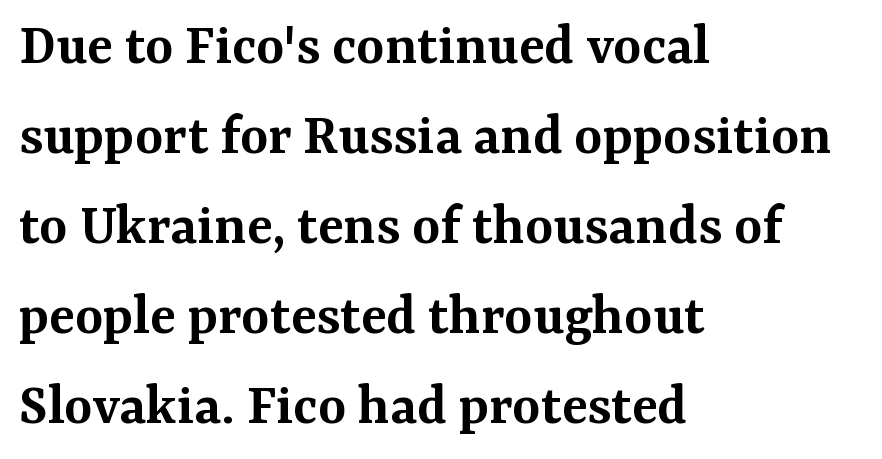
Q: Is the text bold? A: Semi-bold.
Q: Is the text italic (slanted)? A: No, it is upright.
Q: Is the typeface a serif or a sans-serif typeface? A: Serif.
Q: Is the text underlined? A: No.
Q: How is the paragraph aligned? A: Left-aligned.
Q: Is the spacing between letters normal or unusually wide? A: Normal.
Q: Is the spacing between lines tight, normal or loose? A: Normal.
Q: Width (condensed, normal, or wide)? A: Normal.
Q: Stroke contrast? A: Medium.
Q: x-height? A: Medium.
Q: Monospaced? A: No.
